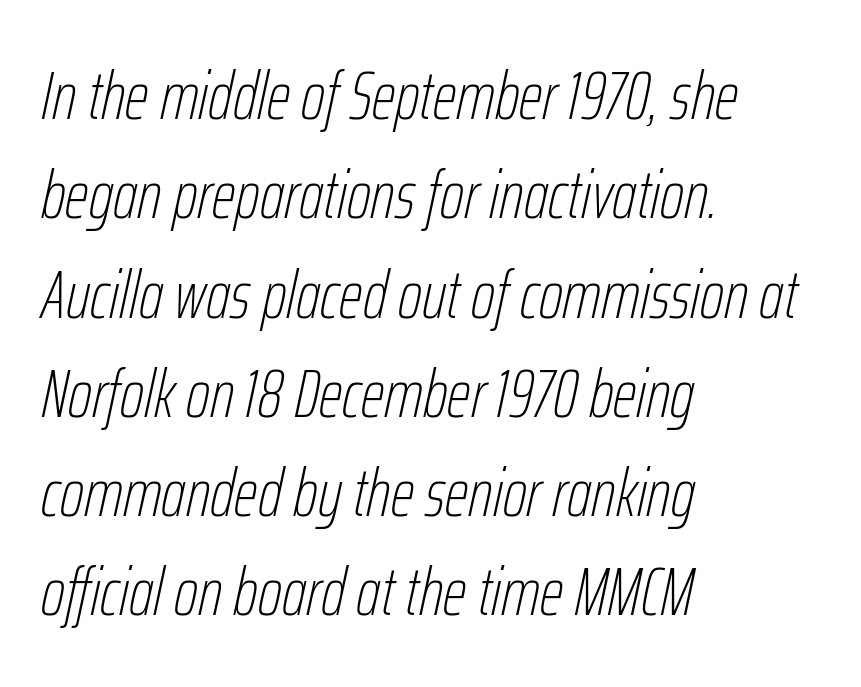
Q: Is the text bold? A: No.
Q: Is the text italic (slanted)? A: Yes, it leans right by about 12 degrees.
Q: Is the text underlined? A: No.
Q: How is the paragraph aligned? A: Left-aligned.
Q: Is the spacing between letters normal or unusually wide? A: Normal.
Q: Is the spacing between lines tight, normal or loose? A: Normal.
Q: Width (condensed, normal, or wide)? A: Condensed.
Q: Stroke contrast? A: Low.
Q: x-height? A: Medium.
Q: Monospaced? A: No.
